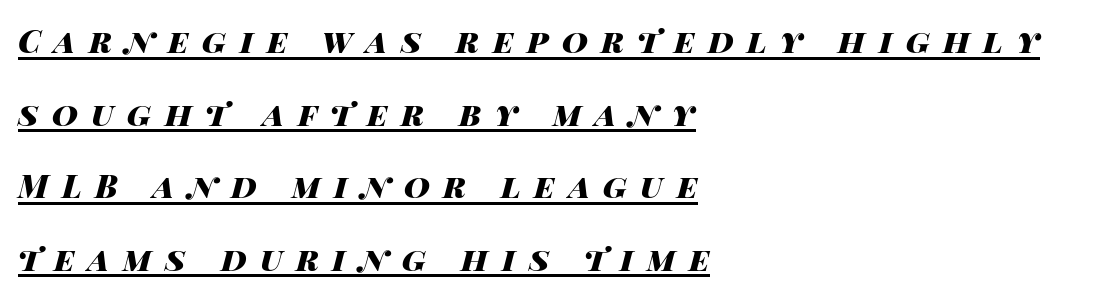
{"italic": "yes", "lean": "right", "slant_degrees": 14, "bold": "yes", "weight": "heavy", "width": "wide", "stroke_contrast": "high", "x_height": "large", "monospaced": "no", "underline": "yes", "align": "left", "line_spacing": "loose", "line_spacing_ratio": 2.27, "letter_spacing": "wide", "letter_spacing_em": 0.42, "glyph_px": 32}
